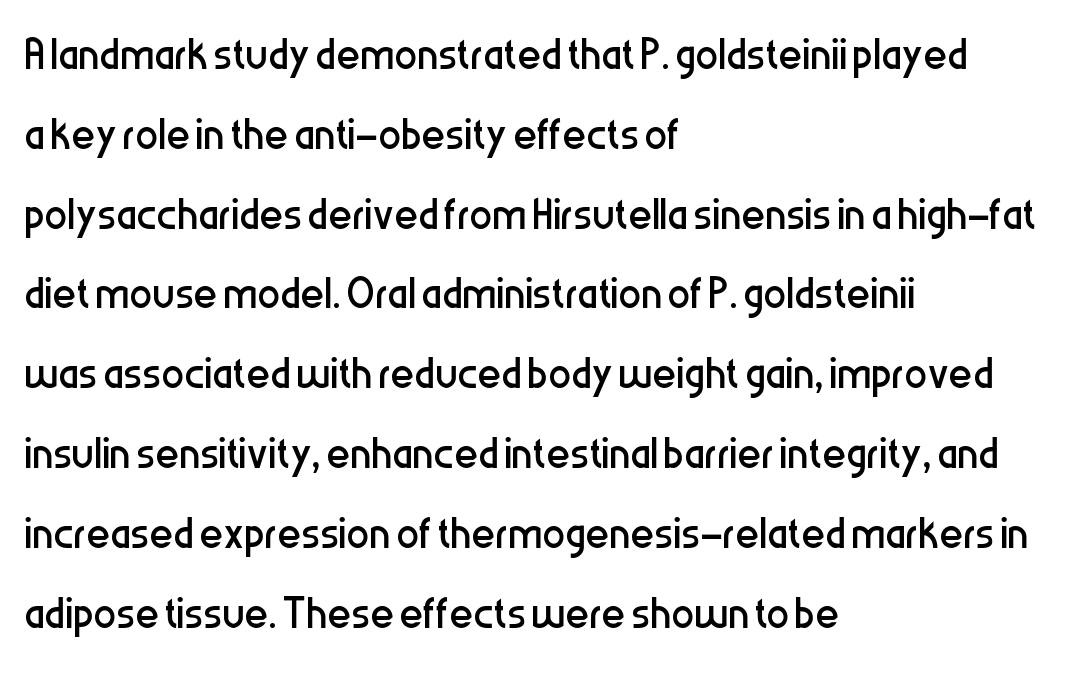
Q: Is the text bold? A: No.
Q: Is the text italic (slanted)? A: No, it is upright.
Q: Is the typeface a serif or a sans-serif typeface? A: Sans-serif.
Q: Is the text underlined? A: No.
Q: How is the paragraph aligned? A: Left-aligned.
Q: Is the spacing between letters normal or unusually wide? A: Normal.
Q: Is the spacing between lines tight, normal or loose? A: Normal.
Q: Width (condensed, normal, or wide)? A: Condensed.
Q: Stroke contrast? A: Low.
Q: x-height? A: Medium.
Q: Monospaced? A: No.
